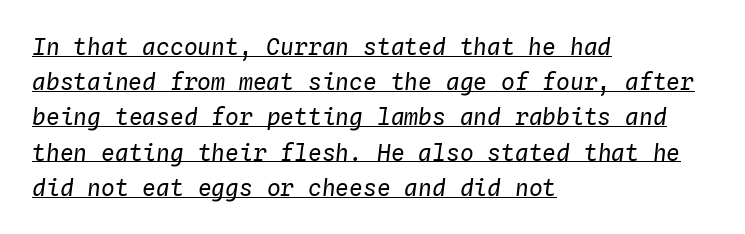
Q: Is the text bold? A: No.
Q: Is the text italic (slanted)? A: Yes, it leans right by about 4 degrees.
Q: Is the text underlined? A: Yes.
Q: How is the paragraph aligned? A: Left-aligned.
Q: Is the spacing between letters normal or unusually wide? A: Normal.
Q: Is the spacing between lines tight, normal or loose? A: Normal.
